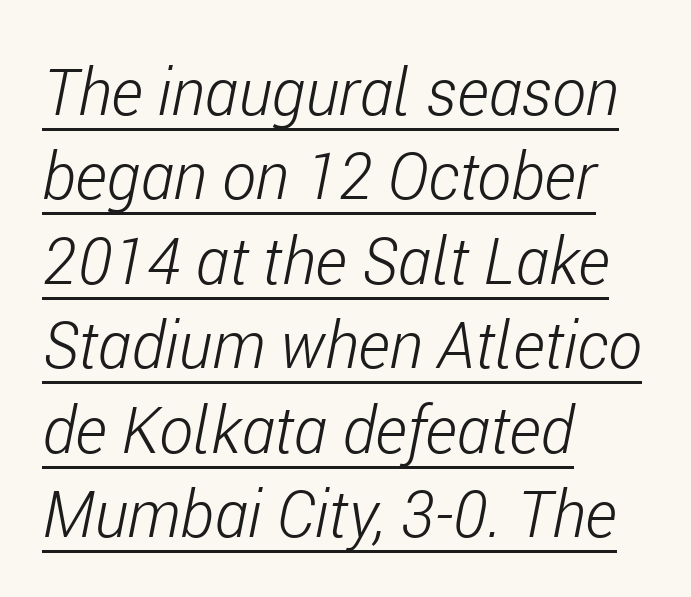
{"italic": "yes", "lean": "right", "slant_degrees": 11, "bold": "no", "weight": "light", "width": "condensed", "stroke_contrast": "low", "x_height": "medium", "monospaced": "no", "underline": "yes", "align": "left", "line_spacing": "normal", "line_spacing_ratio": 1.32, "letter_spacing": "normal", "letter_spacing_em": 0.0, "glyph_px": 64}
